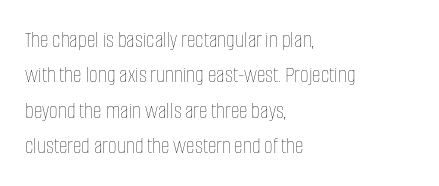
Q: Is the text bold? A: No.
Q: Is the text italic (slanted)? A: No, it is upright.
Q: Is the text underlined? A: No.
Q: How is the paragraph aligned? A: Left-aligned.
Q: Is the spacing between letters normal or unusually wide? A: Normal.
Q: Is the spacing between lines tight, normal or loose? A: Normal.
